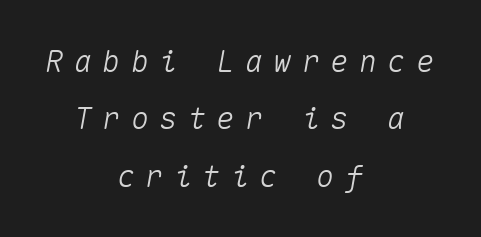
The image shows 30 px text type, italic (leaning right), monospaced; set centered, loose line spacing (1.91x), unusually wide letter spacing (+0.35 em), not underlined; medium stroke contrast and a medium x-height.
